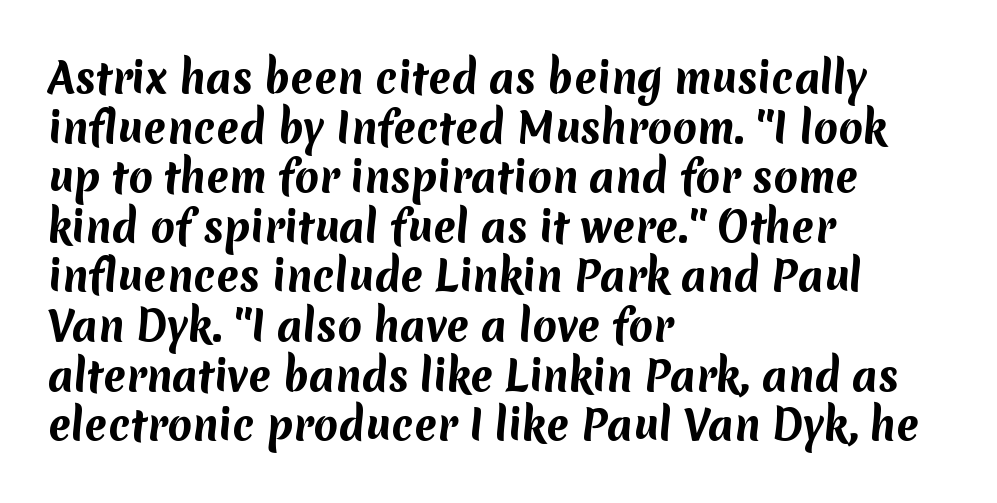
Q: Is the text bold? A: Yes.
Q: Is the typeface a serif or a sans-serif typeface? A: Sans-serif.
Q: Is the text underlined? A: No.
Q: How is the paragraph aligned? A: Left-aligned.
Q: Is the spacing between letters normal or unusually wide? A: Normal.
Q: Width (condensed, normal, or wide)? A: Normal.
Q: Stroke contrast? A: Medium.
Q: x-height? A: Medium.
Q: Monospaced? A: No.
